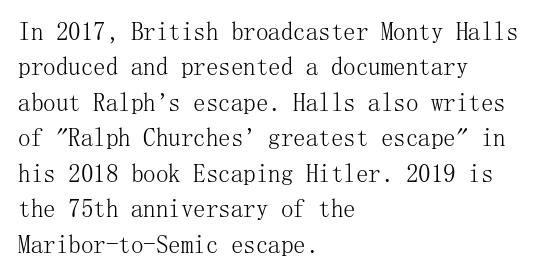
Q: Is the text bold? A: No.
Q: Is the text italic (slanted)? A: No, it is upright.
Q: Is the text underlined? A: No.
Q: How is the paragraph aligned? A: Left-aligned.
Q: Is the spacing between letters normal or unusually wide? A: Normal.
Q: Is the spacing between lines tight, normal or loose? A: Normal.
